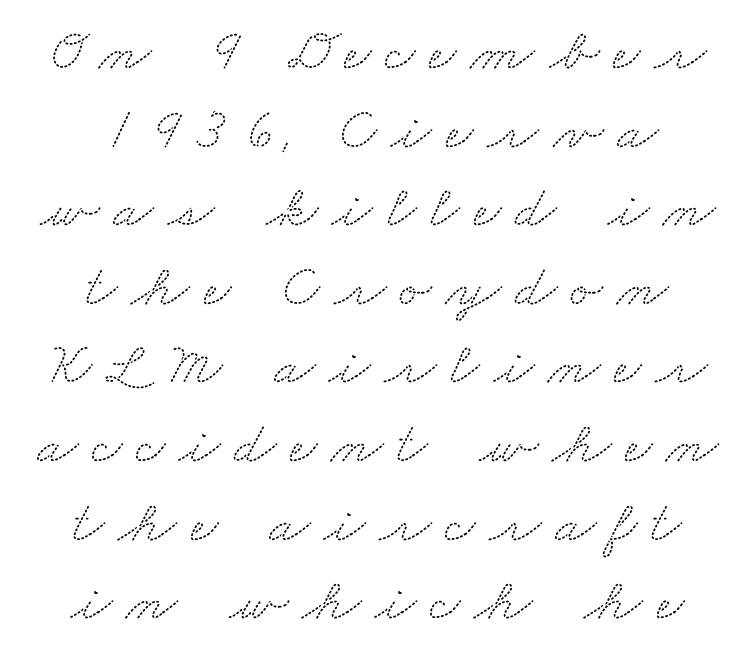
{"serif": "yes", "width": "wide", "stroke_contrast": "medium", "x_height": "small", "monospaced": "no", "underline": "no", "align": "center", "line_spacing": "normal", "line_spacing_ratio": 1.31, "letter_spacing": "wide", "letter_spacing_em": 0.23, "glyph_px": 60}
